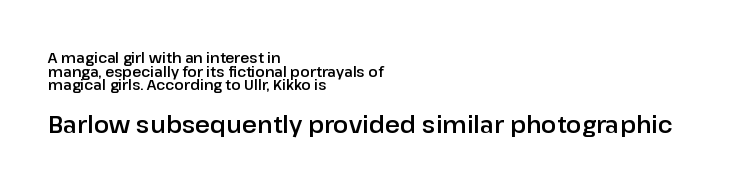
Q: Is the text italic (slanted)? A: No, it is upright.
Q: Is the text underlined? A: No.
Q: How is the paragraph aligned? A: Left-aligned.
Q: Is the spacing between letters normal or unusually wide? A: Normal.
Q: Is the spacing between lines tight, normal or loose? A: Tight.
Q: Which block of text is set in a larger size, the first (top) or the second (bottom)? A: The second (bottom) one.
